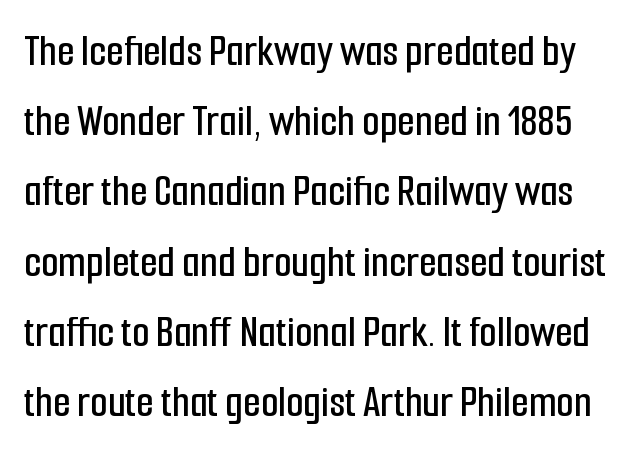
Inter-character spacing is left at the font's built-in metrics. Has an underline been added? It has not. The face used here is a sans, in the tradition of grotesques and geometrics. Normally led — the rows are evenly, conventionally spaced.
